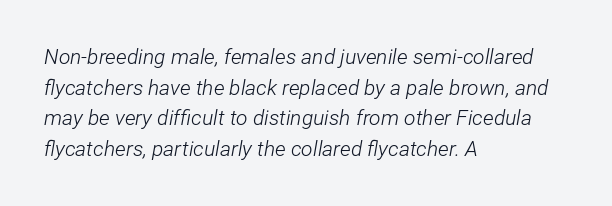
The letters sit at their default tracking, neither squeezed nor spread. All the whitespace from short lines collects on the right. The strokes are not fattened; the text isn't bold. Descender tails drop into unmarked territory. Compared with typical paragraphs, the rows here are spaced about the same. The whole block is typeset with a tilt.
